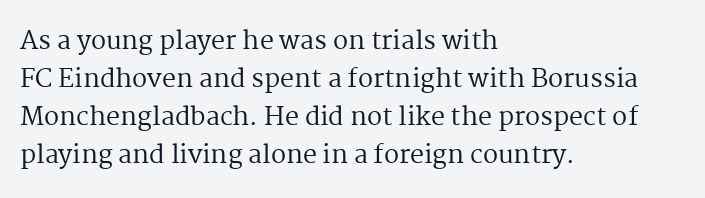
Q: Is the text bold? A: No.
Q: Is the text italic (slanted)? A: No, it is upright.
Q: Is the text underlined? A: No.
Q: How is the paragraph aligned? A: Left-aligned.
Q: Is the spacing between letters normal or unusually wide? A: Normal.
Q: Is the spacing between lines tight, normal or loose? A: Normal.
